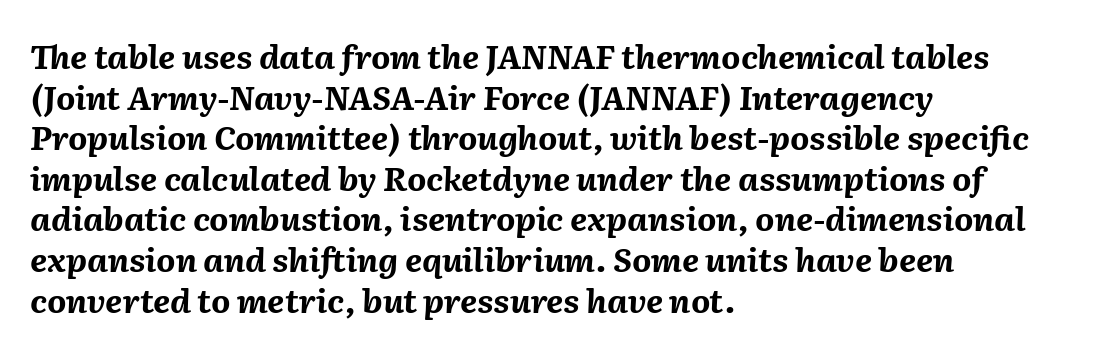
The image shows 33 px bold type, italic (leaning right); set left-aligned, line spacing 1.23x, normal letter spacing, not underlined; medium stroke contrast and a medium x-height.
